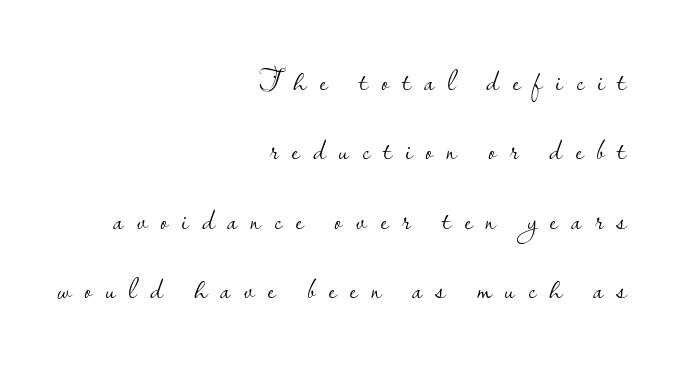
{"serif": "no", "bold": "no", "weight": "light", "width": "normal", "stroke_contrast": "low", "x_height": "small", "monospaced": "no", "underline": "no", "align": "right", "line_spacing": "loose", "line_spacing_ratio": 2.24, "letter_spacing": "wide", "letter_spacing_em": 0.43, "glyph_px": 31}
